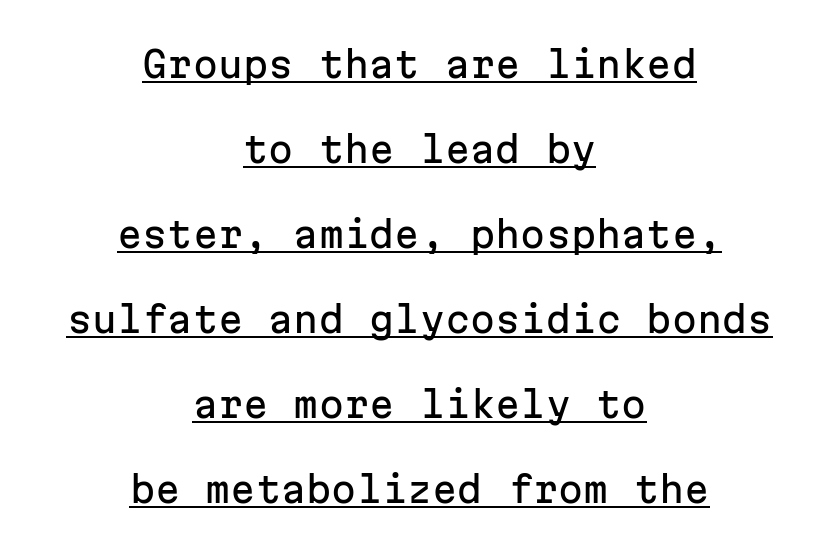
Underlined type. The font family rendered here belongs to the sans-serif group. Spacing verdict: monospaced, one width for all characters. Reading down the column, the eye jumps a long way to each next line.
